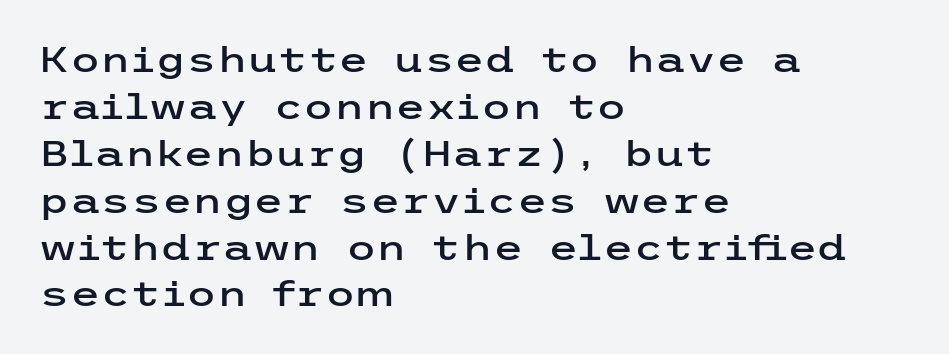
Q: Is the text italic (slanted)? A: No, it is upright.
Q: Is the typeface a serif or a sans-serif typeface? A: Sans-serif.
Q: Is the text underlined? A: No.
Q: How is the paragraph aligned? A: Left-aligned.
Q: Is the spacing between letters normal or unusually wide? A: Normal.
Q: Is the spacing between lines tight, normal or loose? A: Normal.
Q: Width (condensed, normal, or wide)? A: Wide.
Q: Stroke contrast? A: Low.
Q: x-height? A: Medium.
